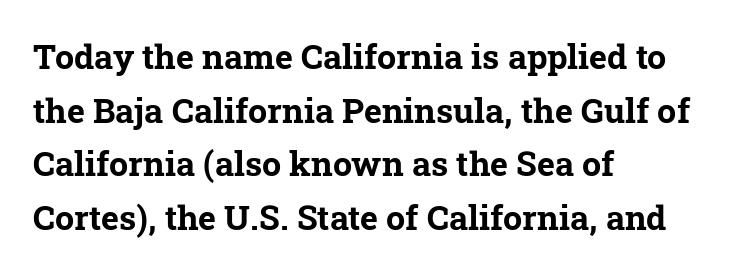
{"serif": "yes", "bold": "yes", "weight": "bold", "width": "normal", "stroke_contrast": "low", "x_height": "medium", "monospaced": "no", "underline": "no", "align": "left", "line_spacing": "normal", "line_spacing_ratio": 1.58, "letter_spacing": "normal", "letter_spacing_em": 0.0, "glyph_px": 34}
